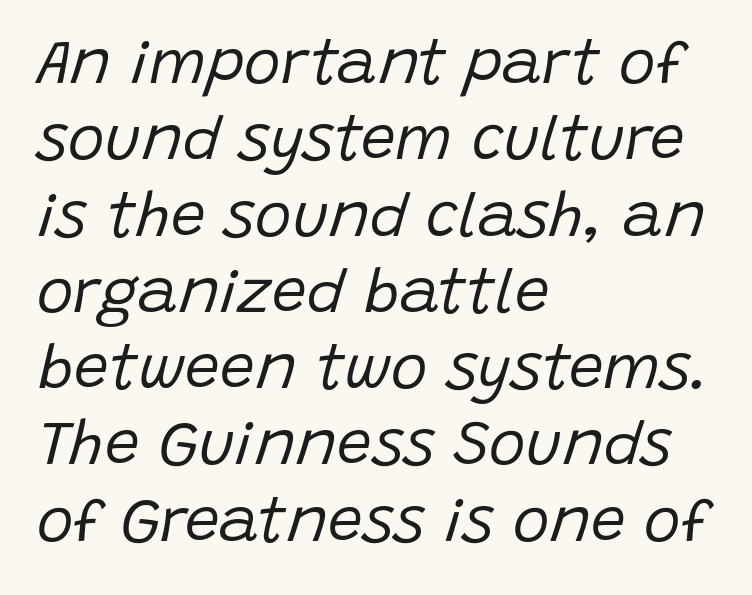
Just letters on the line, the space beneath them empty. An italicized treatment has been applied to the whole sample. Bold? No — there's no thickening of the strokes. Short note: letters normally spaced.
